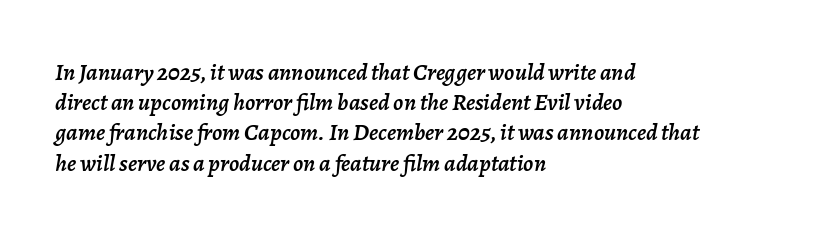
{"italic": "yes", "lean": "right", "slant_degrees": 7, "underline": "no", "align": "left", "line_spacing": "normal", "line_spacing_ratio": 1.26, "letter_spacing": "normal", "letter_spacing_em": 0.0, "glyph_px": 24}
